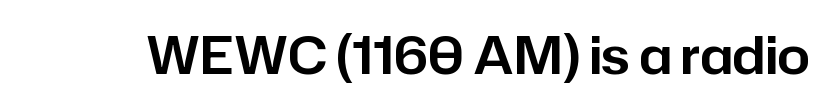
Check the space under the baseline: it is left empty. Vertical strokes here are truly vertical. Letterform terminals end flat and unadorned throughout the passage. The rendering keeps characters at their native spacing. These lines are rendered in a variable-pitch font.
